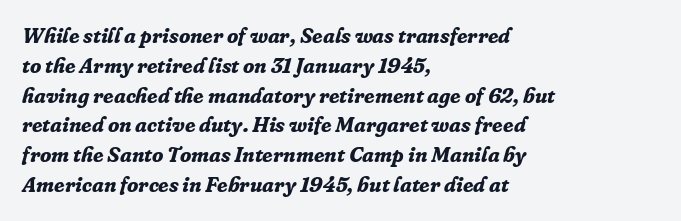
The whole block is typeset with a tilt. All the whitespace from short lines collects on the right. Chunky letters — that's bold for sure. Compared with typical body copy, the letter spacing here is the same. Any mark beneath the type? The region is blank.
